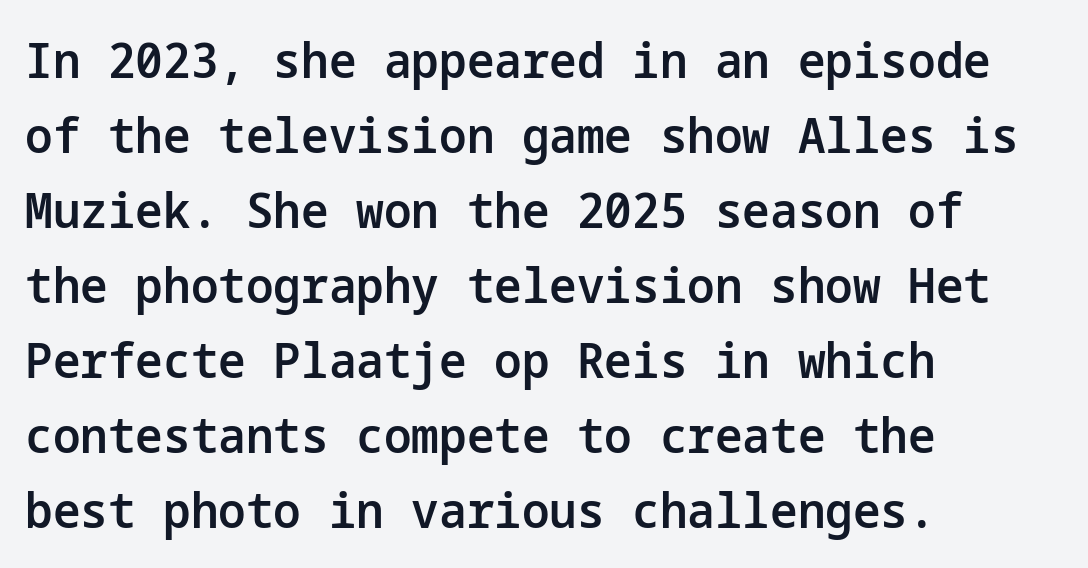
{"serif": "no", "italic": "no", "bold": "semi", "weight": "semibold", "width": "normal", "stroke_contrast": "low", "x_height": "medium", "underline": "no", "align": "left", "line_spacing": "normal", "line_spacing_ratio": 1.53, "letter_spacing": "normal", "letter_spacing_em": 0.0, "glyph_px": 49}
